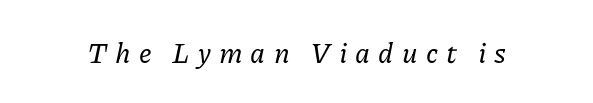
Q: Is the text italic (slanted)? A: Yes, it leans right by about 11 degrees.
Q: Is the typeface a serif or a sans-serif typeface? A: Serif.
Q: Is the text underlined? A: No.
Q: Is the spacing between letters normal or unusually wide? A: Unusually wide.
Q: Width (condensed, normal, or wide)? A: Normal.
Q: Stroke contrast? A: Low.
Q: x-height? A: Medium.
Q: Monospaced? A: No.
